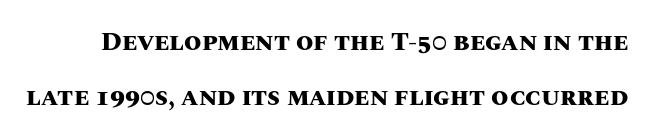
The image shows 25 px bold type, upright; set loose line spacing (2.2x), normal letter spacing, not underlined.
